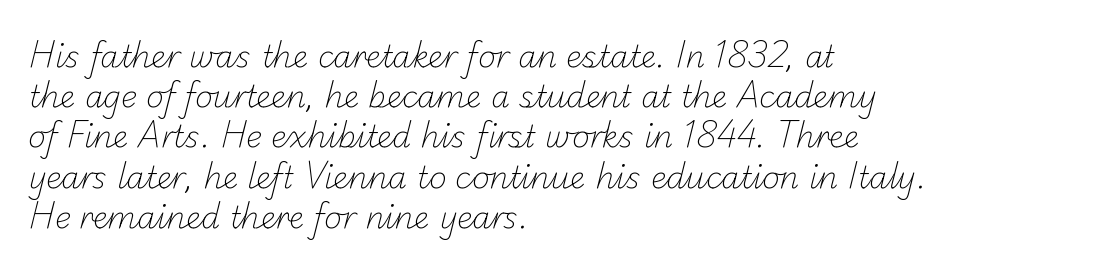
{"serif": "no", "bold": "no", "weight": "light", "width": "normal", "stroke_contrast": "low", "x_height": "small", "monospaced": "no", "underline": "no", "align": "left", "line_spacing": "normal", "line_spacing_ratio": 1.34, "letter_spacing": "normal", "letter_spacing_em": 0.0, "glyph_px": 30}
